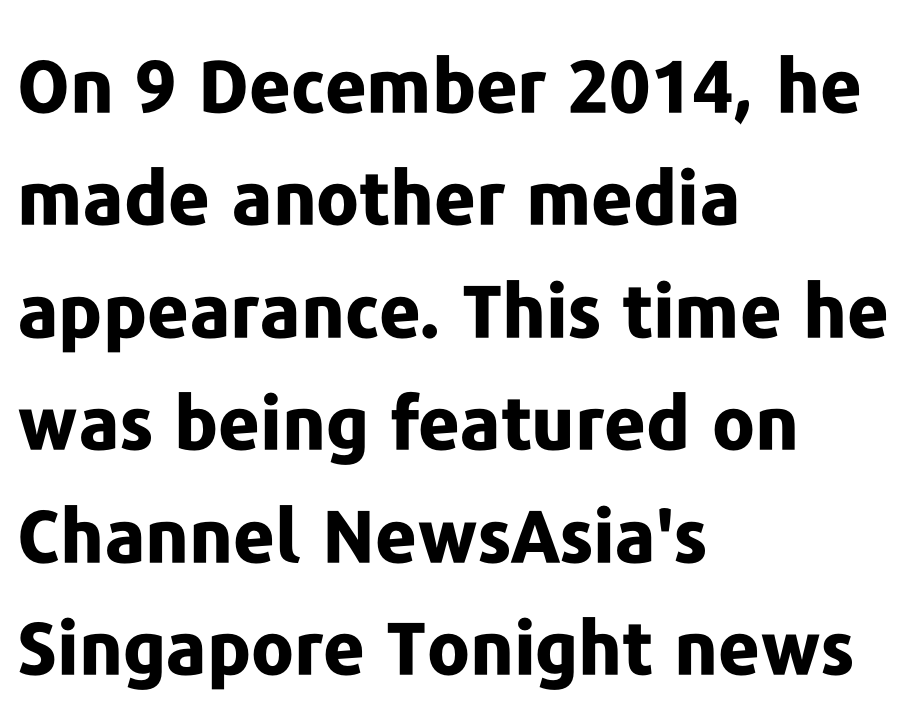
This rendering features lettering with no underline. The vertical gap from one line to the next is medium. The font family rendered here belongs to the sans-serif group. Every character sits straight up, as roman type does. Each letter keeps its own natural width here, so spacing adapts to shape.
